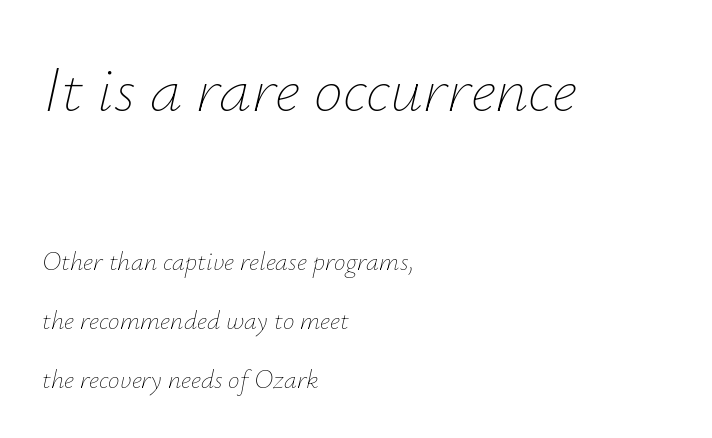
Q: Is the text bold? A: No.
Q: Is the text italic (slanted)? A: Yes, it leans right by about 12 degrees.
Q: Is the text underlined? A: No.
Q: How is the paragraph aligned? A: Left-aligned.
Q: Is the spacing between letters normal or unusually wide? A: Normal.
Q: Is the spacing between lines tight, normal or loose? A: Loose.
Q: Which block of text is set in a larger size, the first (top) or the second (bottom)? A: The first (top) one.
Q: Width (condensed, normal, or wide)? A: Normal.
Q: Stroke contrast? A: Low.
Q: x-height? A: Small.
Q: Monospaced? A: No.
